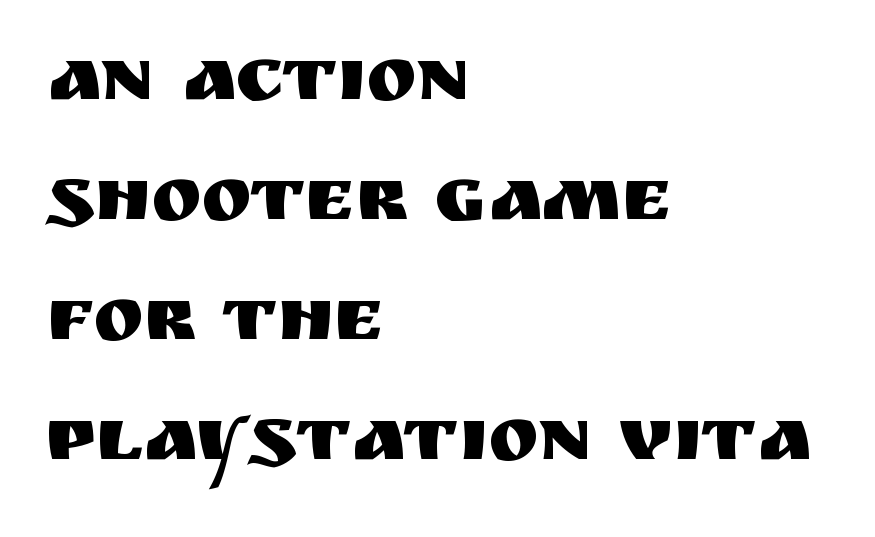
Students, observe: this is what conventionally led text looks like. Decoration check: the copy has no underline. Nope, not italic — everything's standing straight. These lines keep a tight, regular rhythm from letter to letter. The letters advance in unequal steps, a hallmark of proportional type. Where is the straight margin? On the left.
